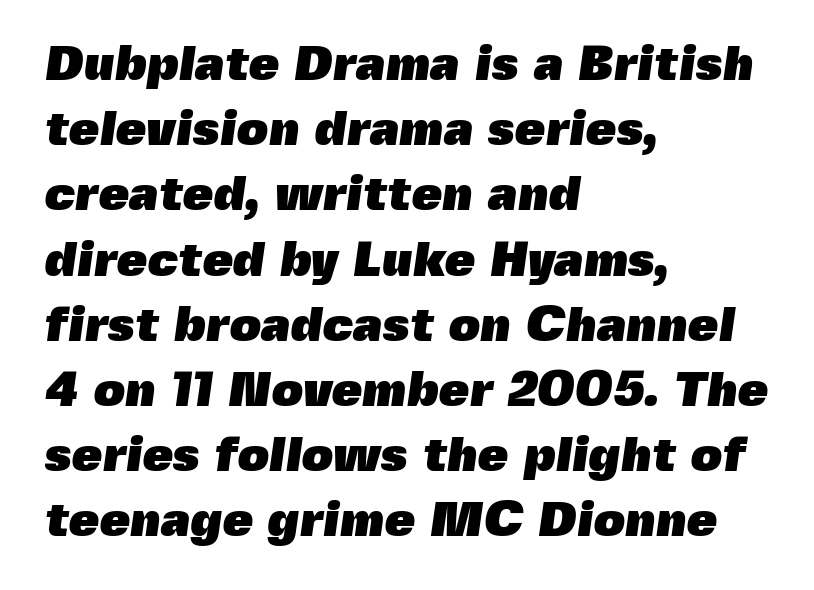
The image shows 49 px heavy sans-serif type; set left-aligned, normal line spacing (1.33x), normal letter spacing, not underlined; a medium x-height.
